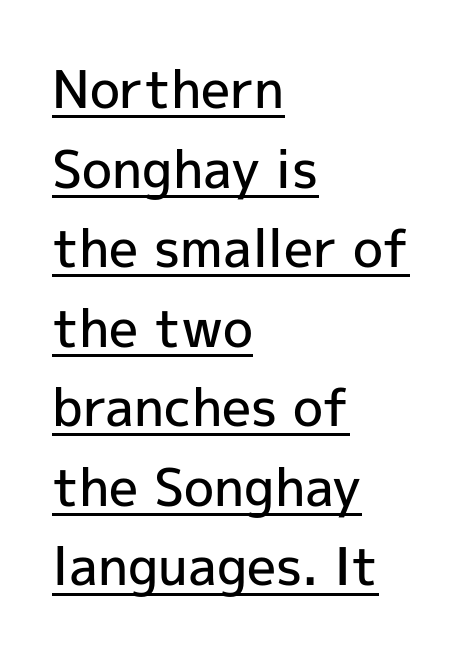
{"serif": "no", "italic": "no", "bold": "semi", "weight": "semibold", "width": "normal", "x_height": "medium", "monospaced": "no", "underline": "yes", "align": "left", "line_spacing": "normal", "line_spacing_ratio": 1.53, "letter_spacing": "normal", "letter_spacing_em": 0.0, "glyph_px": 52}
